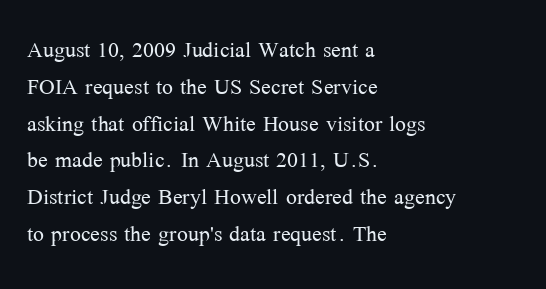
The image shows 29 px light serif type, upright; set left-aligned, normal line spacing (1.27x), normal letter spacing, not underlined; medium stroke contrast and a medium x-height.
